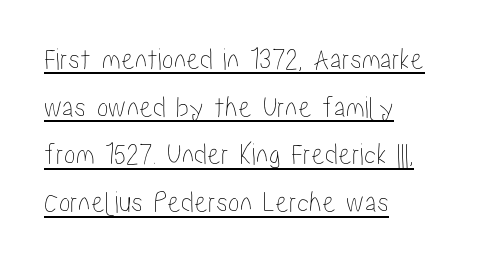
The image shows 31 px condensed type, upright; set left-aligned, normal line spacing (1.54x), normal letter spacing, underlined; low stroke contrast and a medium x-height.
